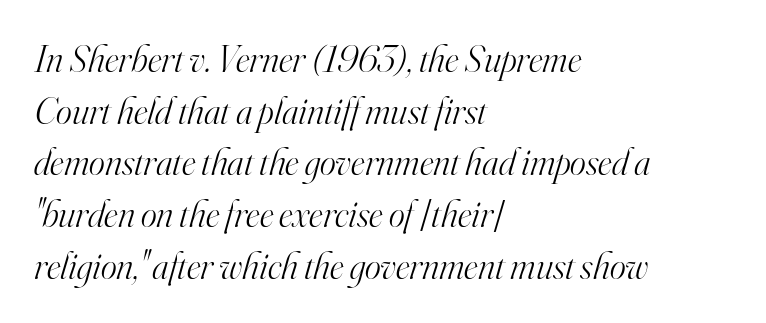
Vertical stems look standard width or narrower in stroke. What kind of face is this? One with serifs. The rendering uses natural spacing where letterforms have individual widths. The passage is arranged the way most books set body copy — flush left.
